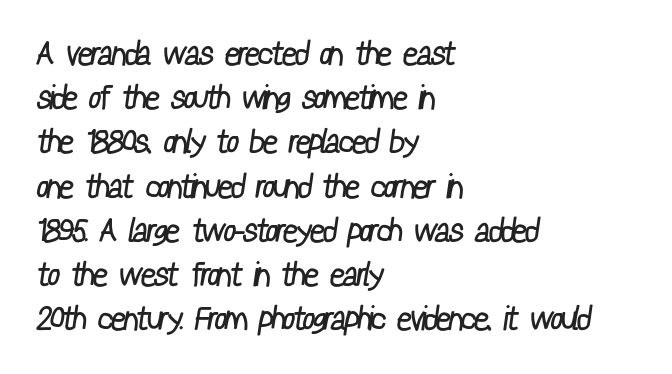
{"serif": "no", "bold": "no", "weight": "regular", "width": "condensed", "stroke_contrast": "low", "x_height": "medium", "monospaced": "no", "underline": "no", "align": "left", "line_spacing": "normal", "line_spacing_ratio": 1.34, "letter_spacing": "normal", "letter_spacing_em": 0.0, "glyph_px": 33}
